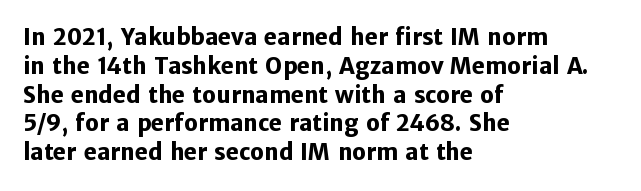
{"italic": "no", "bold": "yes", "underline": "no", "align": "left", "line_spacing": "normal", "line_spacing_ratio": 1.31, "letter_spacing": "normal", "letter_spacing_em": 0.0, "glyph_px": 22}
